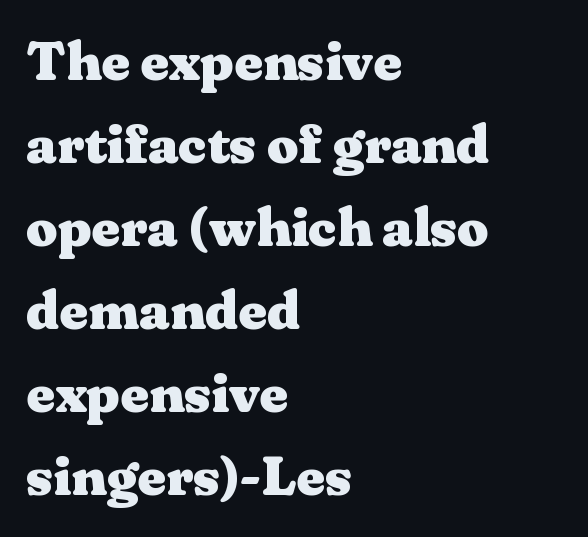
What's the leading like? Ordinary, nothing unusual. To sum up the face: it has serifs. The strip under each line holds only bare page. Nothing unusual about the tracking: characters are spaced as the font intends. Heavy, bold letterforms.
